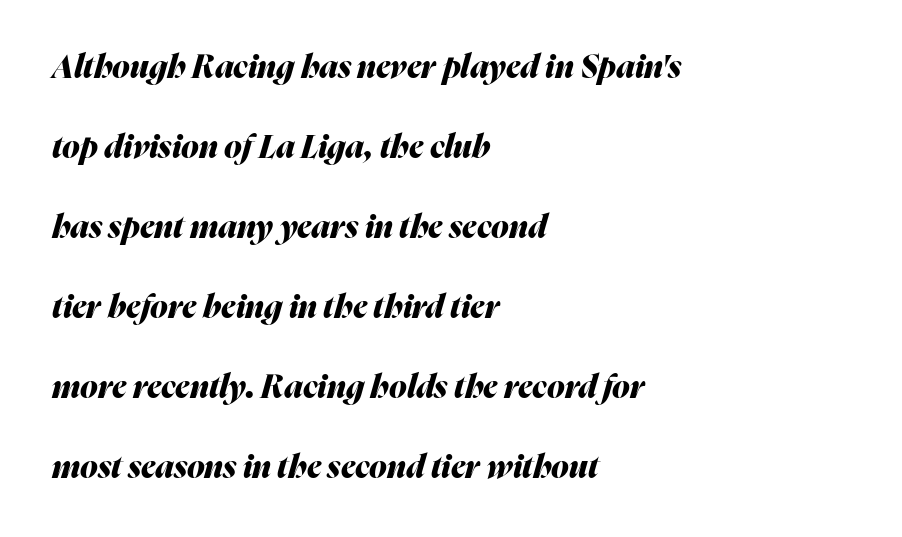
Its strokes are broad and dark, the hallmark of bold type. Does the lettering tilt? It does — this is italic. Looks like regular typesetting: each glyph gets only the width it needs. Nobody drew a line under any word here. Typeset ragged right — the left edge is the straight one.
